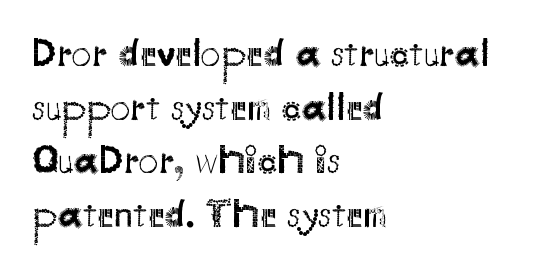
{"serif": "no", "italic": "no", "bold": "no", "weight": "regular", "width": "normal", "stroke_contrast": "medium", "x_height": "small", "monospaced": "no", "underline": "no", "align": "left", "line_spacing": "normal", "line_spacing_ratio": 1.34, "letter_spacing": "normal", "letter_spacing_em": 0.0, "glyph_px": 40}
